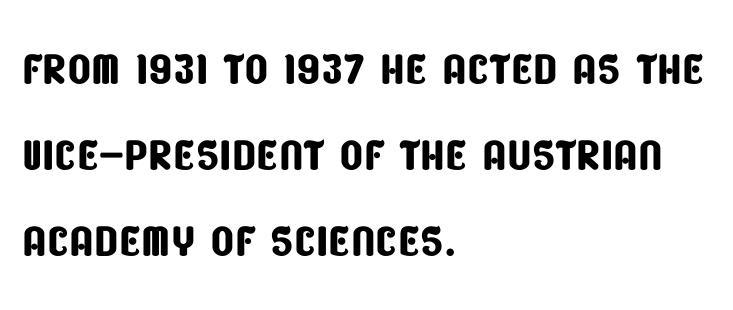
The image shows 62 px condensed sans-serif type; set left-aligned, normal line spacing (1.39x), normal letter spacing, not underlined; low stroke contrast and a large x-height.
